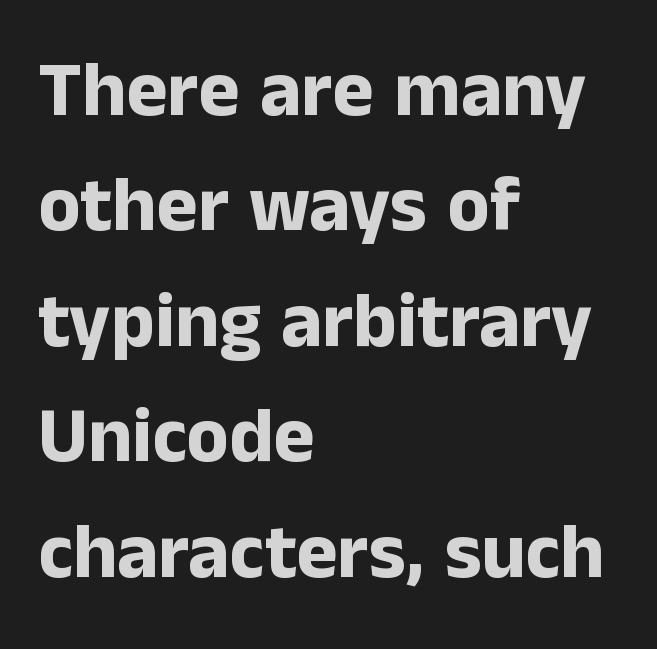
The image shows 78 px bold sans-serif type, upright; set left-aligned, normal line spacing (1.48x), normal letter spacing, not underlined; low stroke contrast and a medium x-height.
